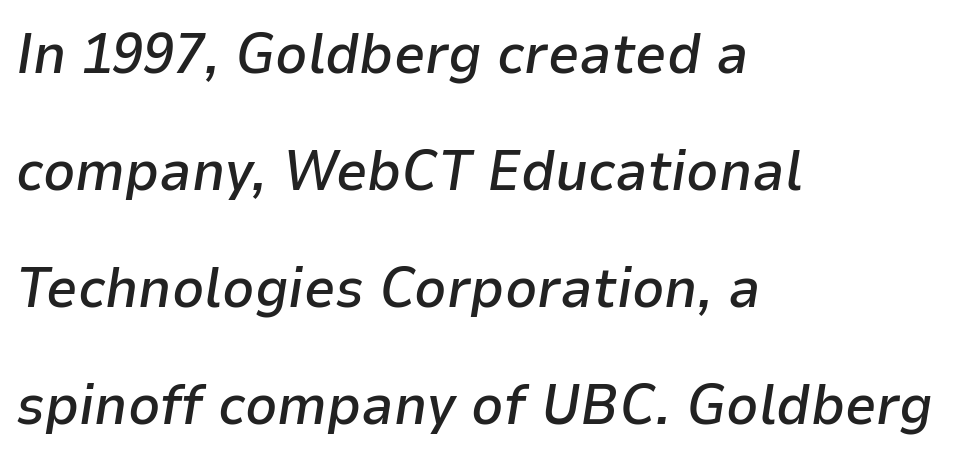
Q: Is the text bold? A: Semi-bold.
Q: Is the text italic (slanted)? A: Yes, it leans right by about 9 degrees.
Q: Is the text underlined? A: No.
Q: How is the paragraph aligned? A: Left-aligned.
Q: Is the spacing between letters normal or unusually wide? A: Normal.
Q: Is the spacing between lines tight, normal or loose? A: Loose.
Q: Width (condensed, normal, or wide)? A: Normal.
Q: Stroke contrast? A: Low.
Q: x-height? A: Medium.
Q: Monospaced? A: No.
